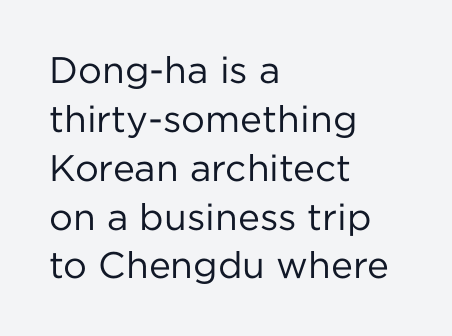
Q: Is the text bold? A: No.
Q: Is the text italic (slanted)? A: No, it is upright.
Q: Is the typeface a serif or a sans-serif typeface? A: Sans-serif.
Q: Is the text underlined? A: No.
Q: How is the paragraph aligned? A: Left-aligned.
Q: Is the spacing between letters normal or unusually wide? A: Normal.
Q: Is the spacing between lines tight, normal or loose? A: Normal.
Q: Width (condensed, normal, or wide)? A: Normal.
Q: Stroke contrast? A: Low.
Q: x-height? A: Medium.
Q: Monospaced? A: No.
